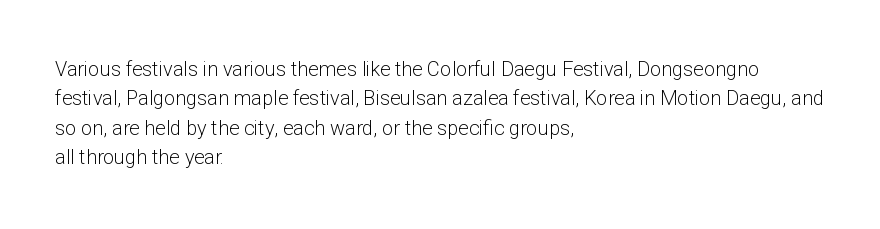
Look at the tracking — it's just the regular setting, nothing added. This sample keeps an unexceptional amount of space between lines. A typesetter would mark this as roman, not italic. Each row of text sits above clean, open space. Ink coverage per letter is moderate at most. This rendering uses left alignment, leaving the right contour irregular.
